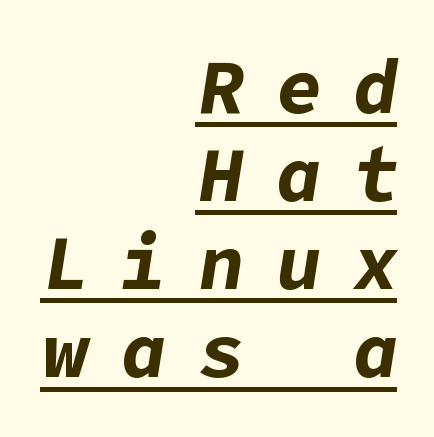
The image shows 76 px bold type, italic (leaning right); set right-aligned, line spacing 1.16x, unusually wide letter spacing (+0.42 em), underlined; low stroke contrast and a medium x-height.
